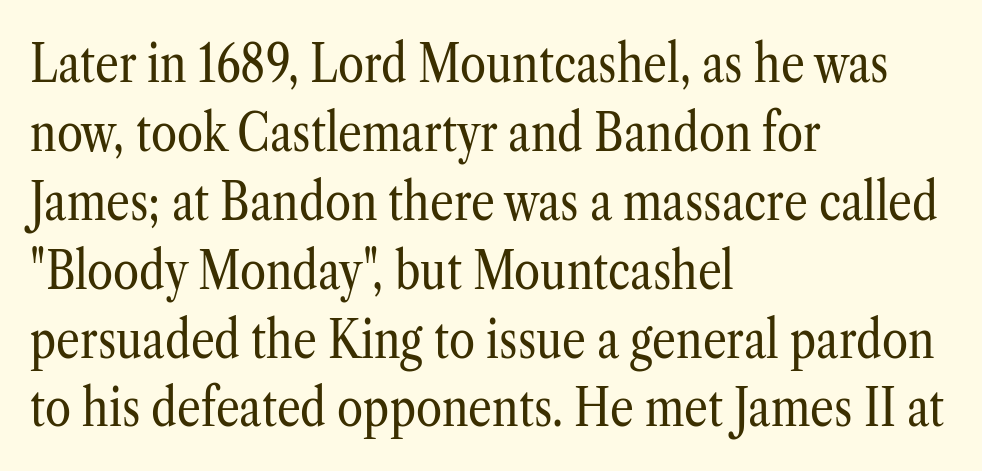
{"serif": "yes", "italic": "no", "bold": "no", "weight": "regular", "width": "condensed", "stroke_contrast": "low", "x_height": "medium", "monospaced": "no", "underline": "no", "align": "left", "line_spacing": "normal", "line_spacing_ratio": 1.3, "letter_spacing": "normal", "letter_spacing_em": 0.0, "glyph_px": 53}
